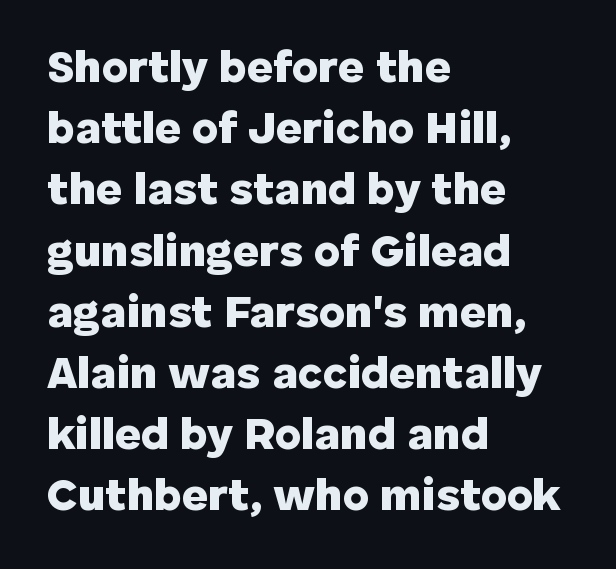
What stands out about the letter spacing? Nothing — it is the standard amount. The gap between lines stays unmarked. This sample keeps an unexceptional amount of space between lines. Font category for this specimen: sans-serif. If you drew a line through each stem, it would be perfectly vertical.
